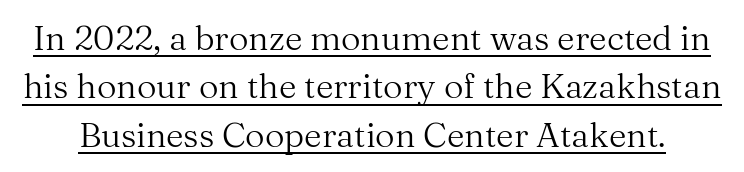
Q: Is the text bold? A: No.
Q: Is the text italic (slanted)? A: No, it is upright.
Q: Is the typeface a serif or a sans-serif typeface? A: Serif.
Q: Is the text underlined? A: Yes.
Q: Is the spacing between letters normal or unusually wide? A: Normal.
Q: Is the spacing between lines tight, normal or loose? A: Normal.
Q: Width (condensed, normal, or wide)? A: Normal.
Q: Stroke contrast? A: Medium.
Q: x-height? A: Medium.
Q: Monospaced? A: No.
